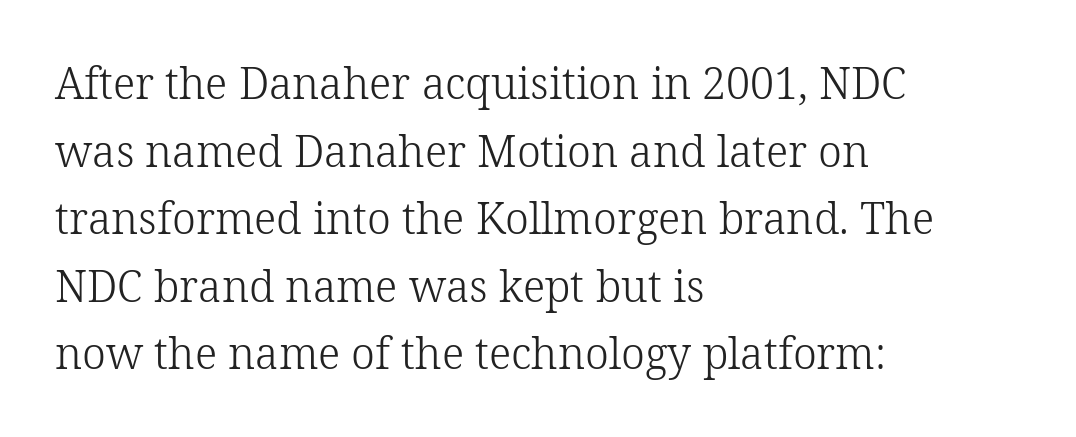
The image shows 43 px light serif type, upright; set left-aligned, normal line spacing (1.57x), normal letter spacing, not underlined; low stroke contrast and a medium x-height.
